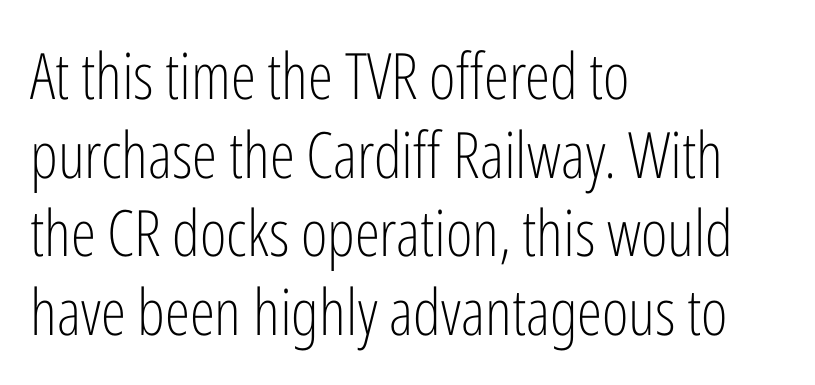
Casual observation: everything's shoved over to the left. Nope, no serifs anywhere on these letters. You can tell it's not italic because the verticals are truly vertical. Counters stay open thanks to moderate or lighter strokes. The words here are not underlined.
